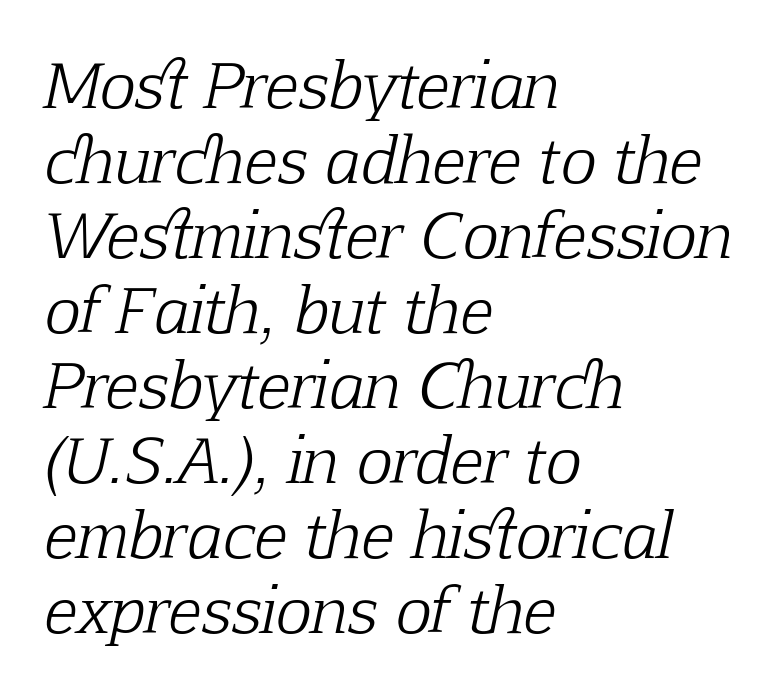
The image shows 61 px light serif type, italic (leaning right); set left-aligned, line spacing 1.23x, normal letter spacing, not underlined; low stroke contrast and a medium x-height.
